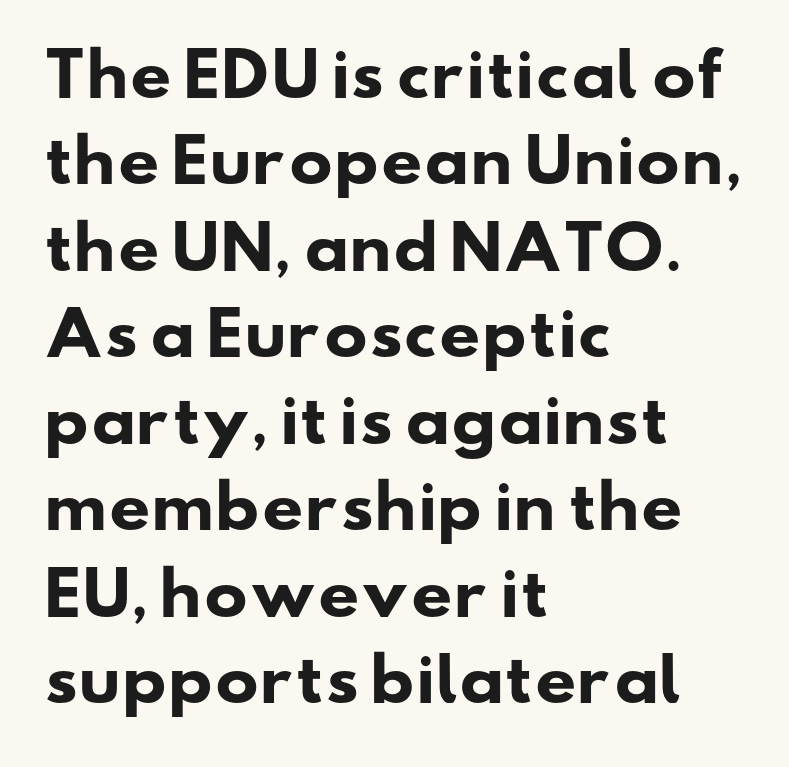
The image shows 58 px heavy, wide sans-serif type; set left-aligned, normal line spacing (1.49x), normal letter spacing, not underlined; low stroke contrast and a small x-height.
